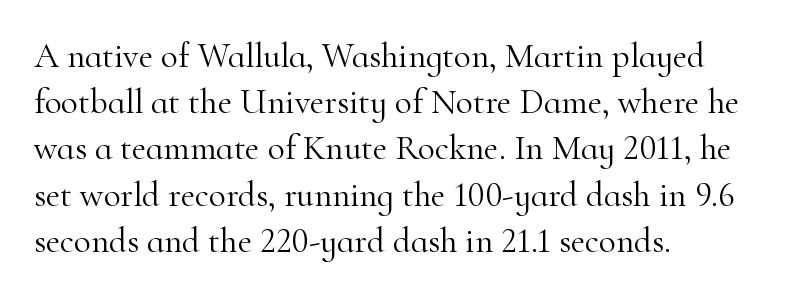
Q: Is the text bold? A: No.
Q: Is the text italic (slanted)? A: No, it is upright.
Q: Is the typeface a serif or a sans-serif typeface? A: Serif.
Q: Is the text underlined? A: No.
Q: How is the paragraph aligned? A: Left-aligned.
Q: Is the spacing between letters normal or unusually wide? A: Normal.
Q: Is the spacing between lines tight, normal or loose? A: Normal.
Q: Width (condensed, normal, or wide)? A: Normal.
Q: Stroke contrast? A: High.
Q: x-height? A: Small.
Q: Monospaced? A: No.
